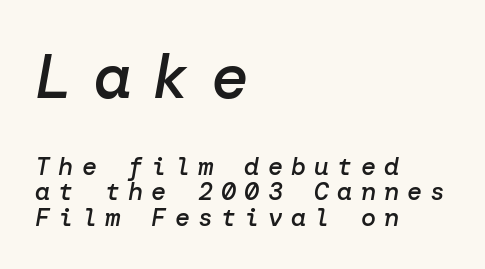
Substantial extra tracking has been applied to these lines. The rendering applies a slant to the glyphs. Scale decreases going downward across the two blocks. The paragraph shown leans on its left margin.
